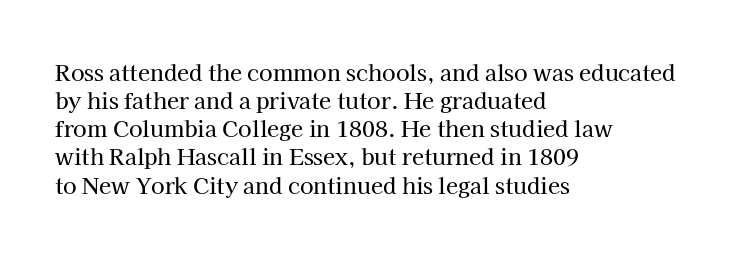
Q: Is the text italic (slanted)? A: No, it is upright.
Q: Is the text underlined? A: No.
Q: How is the paragraph aligned? A: Left-aligned.
Q: Is the spacing between letters normal or unusually wide? A: Normal.
Q: Is the spacing between lines tight, normal or loose? A: Normal.
